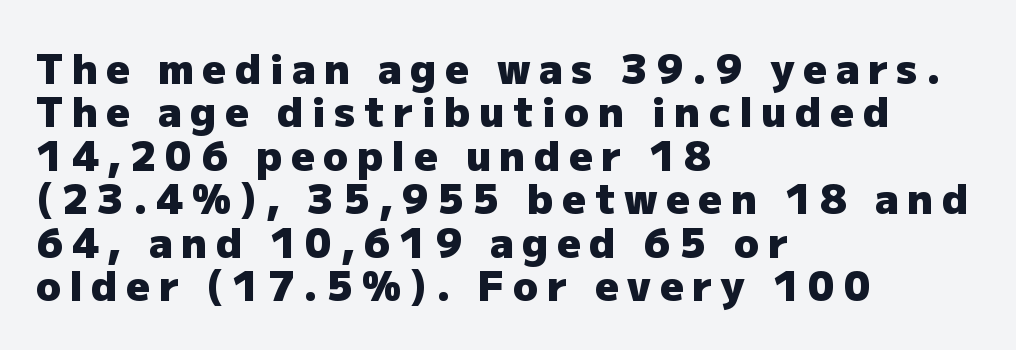
{"serif": "no", "italic": "no", "bold": "yes", "weight": "heavy", "width": "normal", "stroke_contrast": "low", "x_height": "medium", "monospaced": "no", "underline": "no", "align": "left", "line_spacing": "tight", "line_spacing_ratio": 1.06, "letter_spacing": "wide", "letter_spacing_em": 0.21, "glyph_px": 41}
